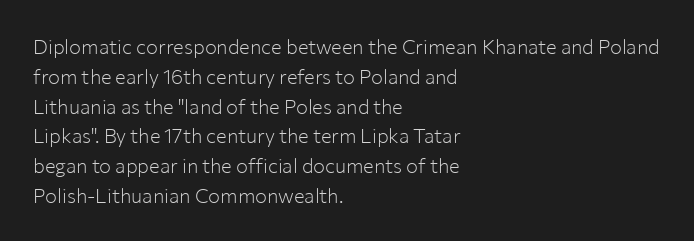
Q: Is the text bold? A: No.
Q: Is the text italic (slanted)? A: No, it is upright.
Q: Is the text underlined? A: No.
Q: How is the paragraph aligned? A: Left-aligned.
Q: Is the spacing between letters normal or unusually wide? A: Normal.
Q: Is the spacing between lines tight, normal or loose? A: Normal.
